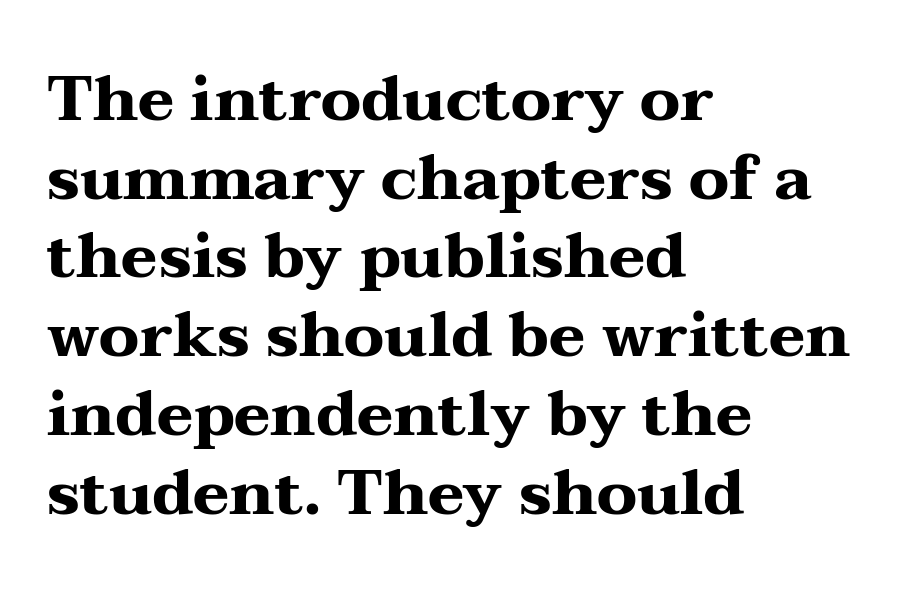
The image shows 62 px heavy, wide serif type, upright; set left-aligned, normal line spacing (1.27x), normal letter spacing, not underlined; medium stroke contrast and a medium x-height.
